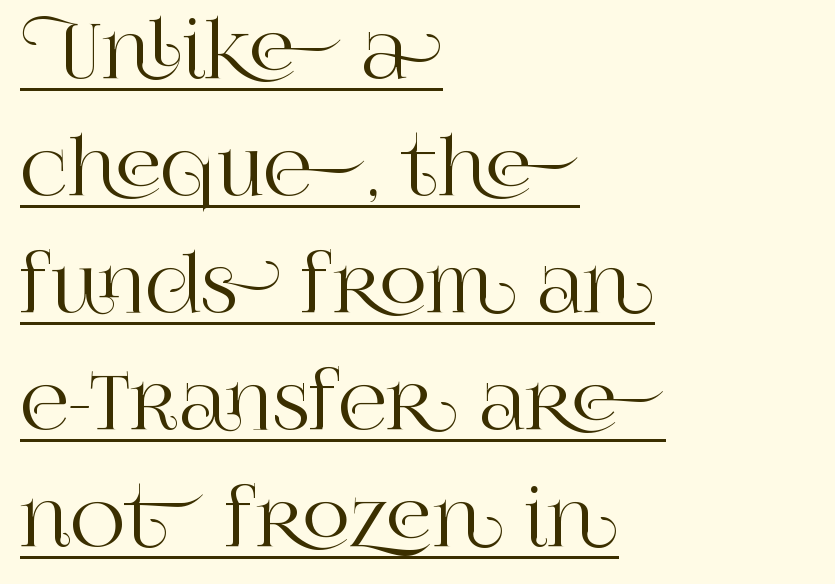
Font category for this specimen: serif. Where is the straight margin? On the left. This rendering features underlined lettering. Characters remain perfectly vertical along every line. These lines keep a tight, regular rhythm from letter to letter.
